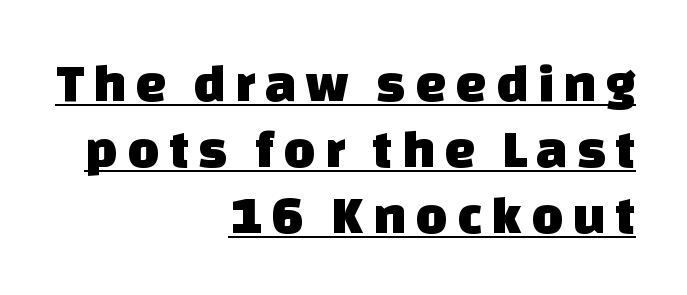
{"serif": "no", "width": "normal", "stroke_contrast": "low", "x_height": "large", "monospaced": "no", "underline": "yes", "align": "right", "line_spacing_ratio": 1.2, "glyph_px": 55}
